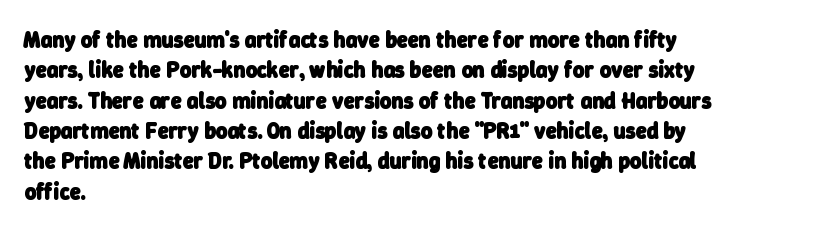
The image shows 22 px bold type; set left-aligned, normal line spacing (1.38x), normal letter spacing, not underlined.
